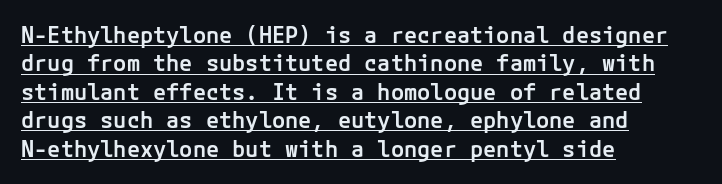
The text block is weighted toward the left margin, trailing off unevenly rightward. No extra tracking has been applied to these lines. You can tell it's not italic because the verticals are truly vertical. These lines carry some extra weight — a demibold, not a full bold.
